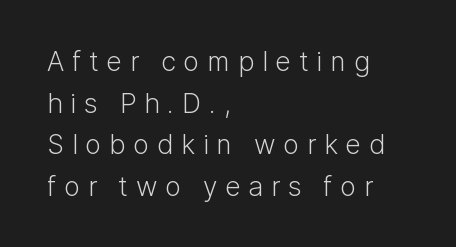
If you drew a ruler down the left edge, every line would touch it. No chunkiness to these letters — they're not bold. Decoration check: the copy has no underline. Between one letter and the next there's a generous, obvious gap. Ordinary non-slanted type is in use. In terms of leading, this rendering sits right in the middle.
